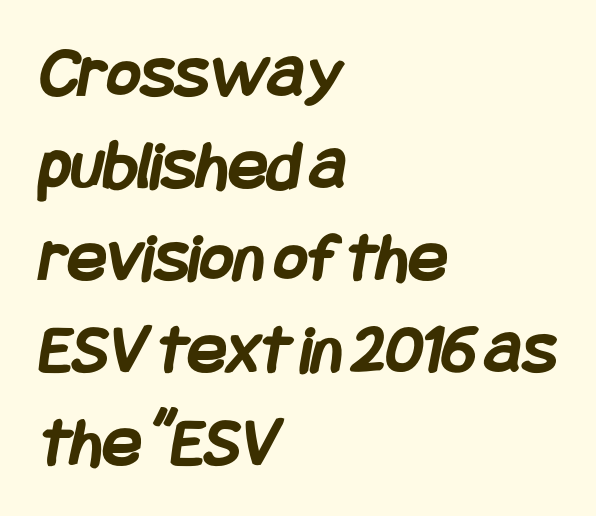
Q: Is the text bold? A: Yes.
Q: Is the typeface a serif or a sans-serif typeface? A: Sans-serif.
Q: Is the text underlined? A: No.
Q: How is the paragraph aligned? A: Left-aligned.
Q: Is the spacing between letters normal or unusually wide? A: Normal.
Q: Is the spacing between lines tight, normal or loose? A: Normal.
Q: Width (condensed, normal, or wide)? A: Condensed.
Q: Stroke contrast? A: Low.
Q: x-height? A: Large.
